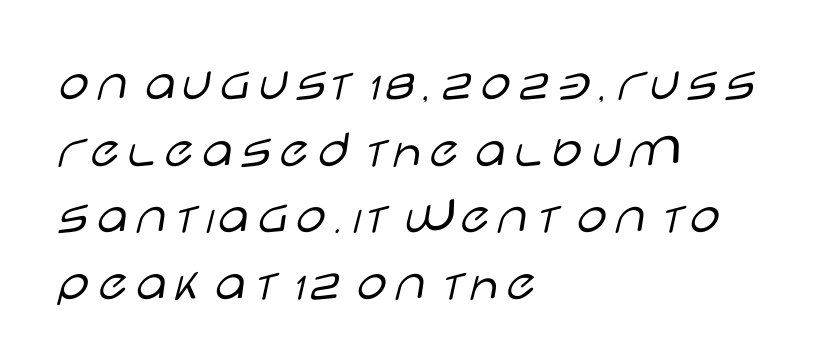
{"serif": "no", "bold": "no", "weight": "light", "width": "wide", "stroke_contrast": "low", "x_height": "large", "monospaced": "no", "underline": "no", "align": "left", "line_spacing_ratio": 1.21, "letter_spacing": "normal", "letter_spacing_em": 0.0, "glyph_px": 55}
